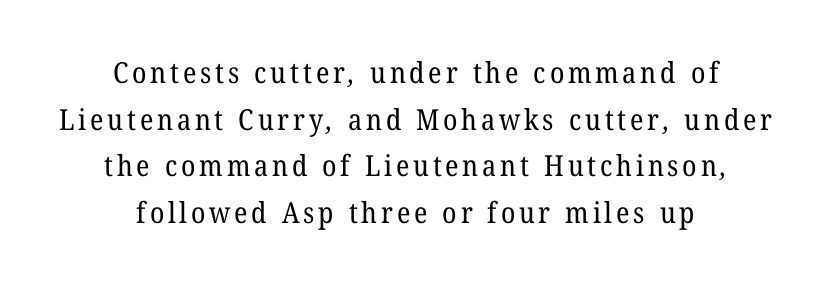
The image shows 29 px regular-weight serif type; set centered, normal line spacing (1.61x), not underlined; low stroke contrast and a medium x-height.
